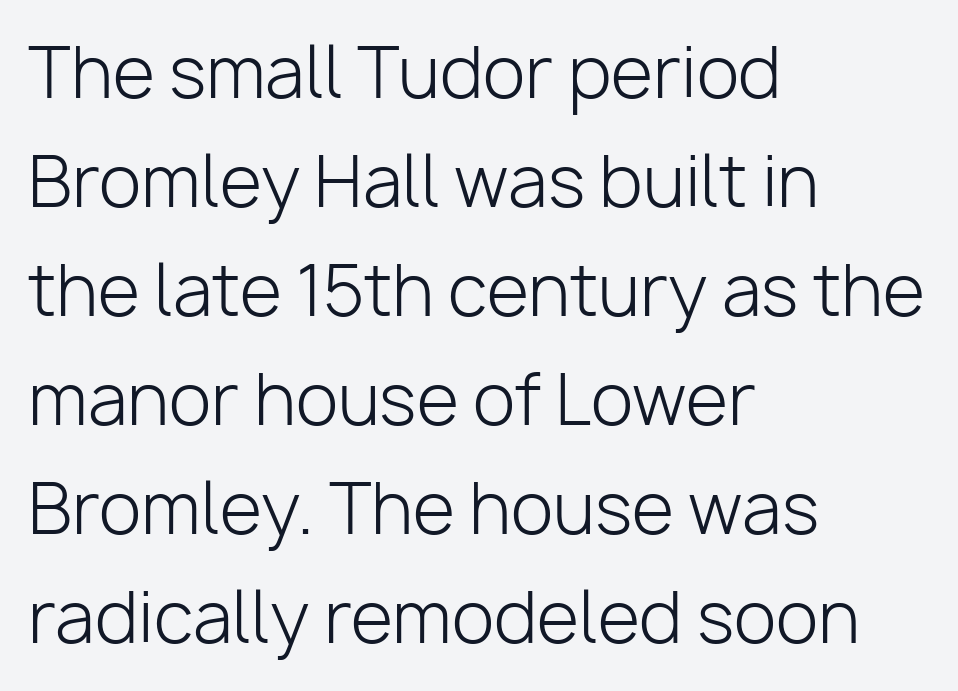
The image shows 69 px light sans-serif type, upright; set left-aligned, normal line spacing (1.58x), normal letter spacing, not underlined; low stroke contrast and a medium x-height.
